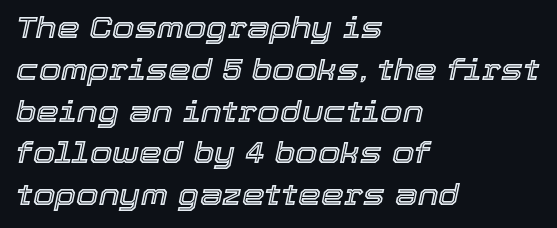
Q: Is the text italic (slanted)? A: Yes, it leans right by about 12 degrees.
Q: Is the text underlined? A: No.
Q: How is the paragraph aligned? A: Left-aligned.
Q: Is the spacing between letters normal or unusually wide? A: Normal.
Q: Is the spacing between lines tight, normal or loose? A: Normal.
Q: Width (condensed, normal, or wide)? A: Normal.
Q: x-height? A: Medium.
Q: Monospaced? A: No.
